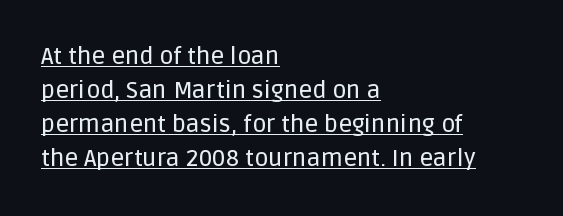
{"italic": "no", "underline": "yes", "align": "left", "line_spacing": "normal", "line_spacing_ratio": 1.42, "letter_spacing": "normal", "letter_spacing_em": 0.0, "glyph_px": 24}
